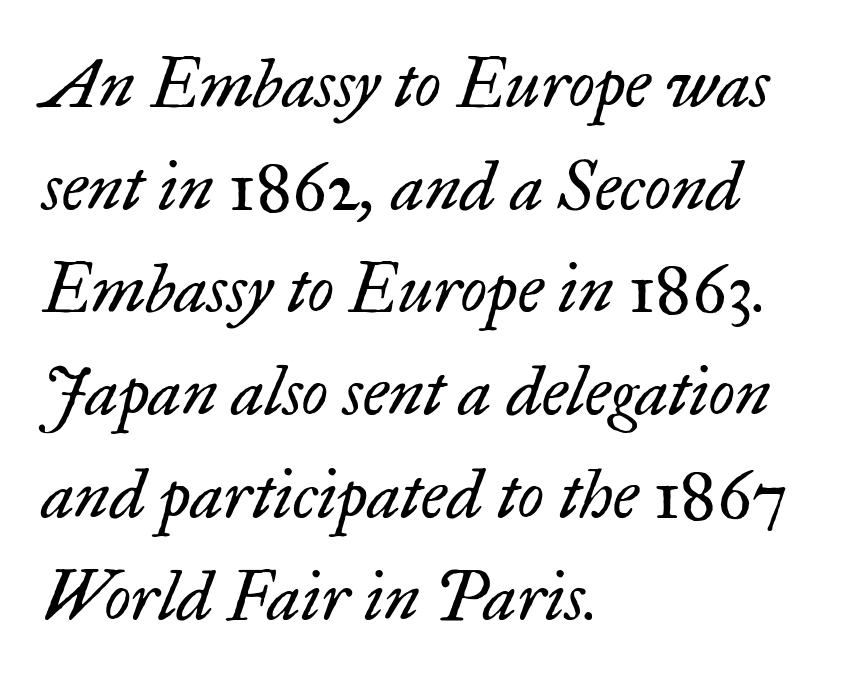
Q: Is the text bold? A: No.
Q: Is the text italic (slanted)? A: Yes, it leans right by about 17 degrees.
Q: Is the typeface a serif or a sans-serif typeface? A: Serif.
Q: Is the text underlined? A: No.
Q: How is the paragraph aligned? A: Left-aligned.
Q: Is the spacing between letters normal or unusually wide? A: Normal.
Q: Is the spacing between lines tight, normal or loose? A: Normal.
Q: Width (condensed, normal, or wide)? A: Normal.
Q: Stroke contrast? A: Low.
Q: x-height? A: Small.
Q: Monospaced? A: No.
